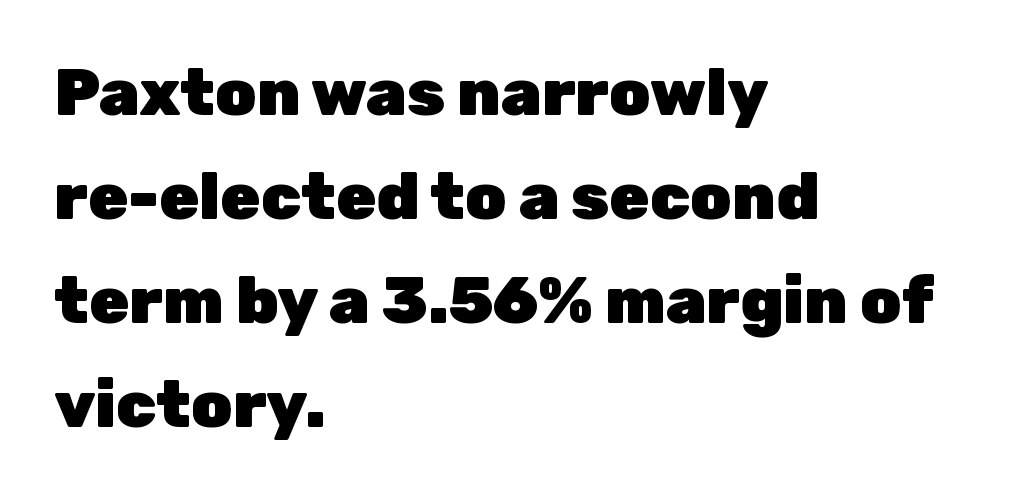
Regarding serifs, this sample does without them. Vertical spacing — default. Proportional: the letters do not fall into vertical columns. The letters stand upright; this is a roman face. One-word summary of the alignment: left.
